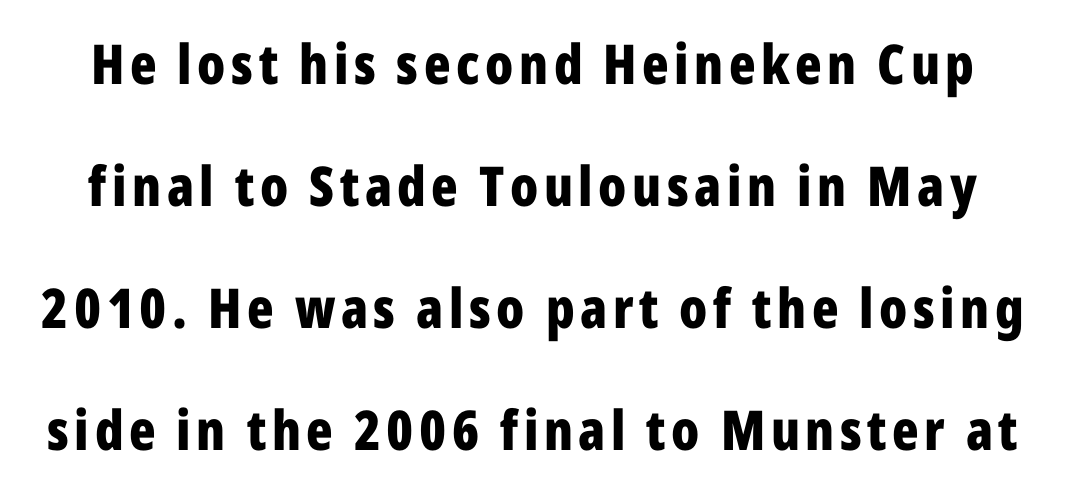
Q: Is the text bold? A: Yes.
Q: Is the text italic (slanted)? A: No, it is upright.
Q: Is the typeface a serif or a sans-serif typeface? A: Sans-serif.
Q: Is the text underlined? A: No.
Q: Is the spacing between lines tight, normal or loose? A: Loose.
Q: Width (condensed, normal, or wide)? A: Condensed.
Q: Stroke contrast? A: Low.
Q: x-height? A: Medium.
Q: Monospaced? A: No.
